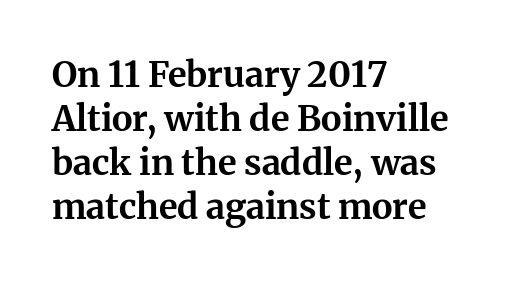
The letterforms sit shoulder to shoulder at normal distance. These lines are composed in type with serifs. Is the block centered? No — it sits flush against the left margin. The font's upright variant was chosen for this text. The passage shown is typed in a proportional face where columns would drift.
